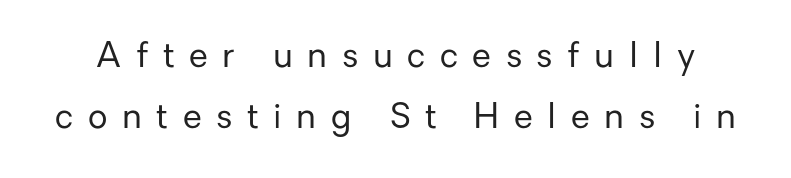
{"serif": "no", "italic": "no", "bold": "no", "weight": "regular", "width": "normal", "stroke_contrast": "low", "x_height": "medium", "monospaced": "no", "underline": "no", "line_spacing_ratio": 1.78, "letter_spacing": "wide", "letter_spacing_em": 0.43, "glyph_px": 34}
